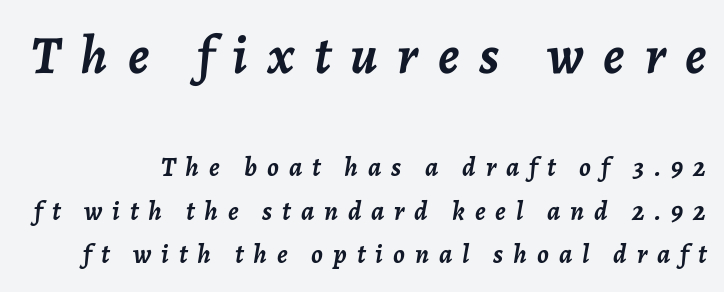
Q: Is the text bold? A: Yes.
Q: Is the text italic (slanted)? A: Yes, it leans right by about 7 degrees.
Q: Is the text underlined? A: No.
Q: Is the spacing between letters normal or unusually wide? A: Unusually wide.
Q: Is the spacing between lines tight, normal or loose? A: Normal.
Q: Which block of text is set in a larger size, the first (top) or the second (bottom)? A: The first (top) one.
Q: Width (condensed, normal, or wide)? A: Normal.
Q: Stroke contrast? A: Low.
Q: x-height? A: Medium.
Q: Monospaced? A: No.
